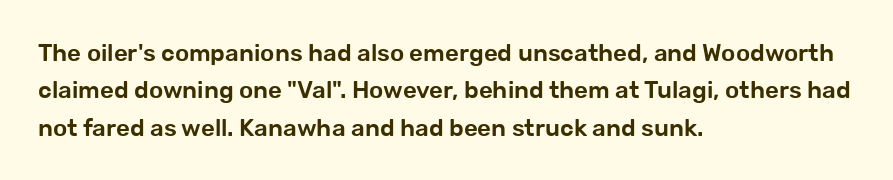
Quick note: interline space is typical. Ordinary non-slanted type is in use. The glyphs are unaccompanied by any horizontal stroke below them. The setting favours the left margin, as ordinary paragraphs usually do.
